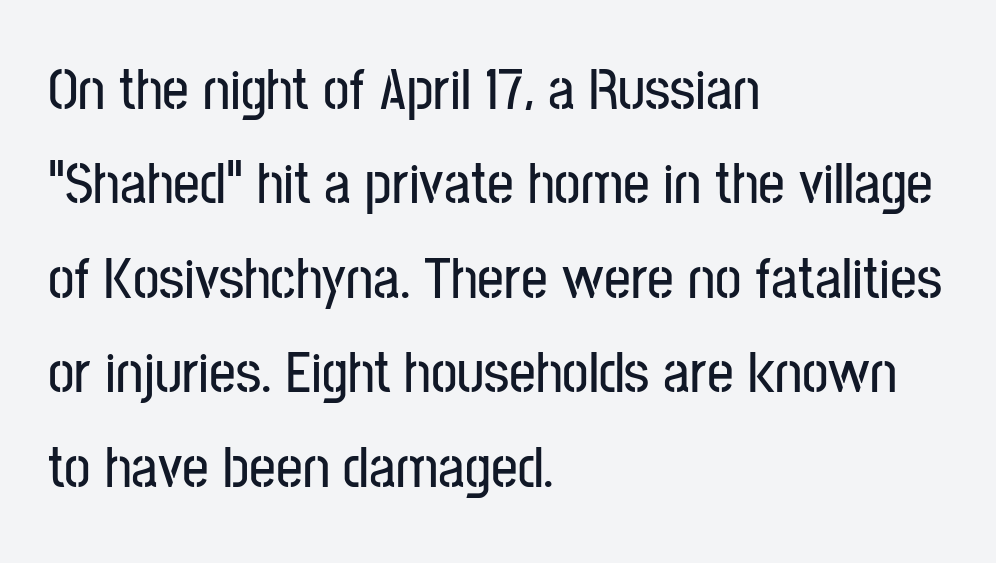
Teacher's note: observe the even left margin — that is flush-left alignment. Regular leading. Posture: straight, roman, zero tilt. The face used here is proportionally spaced, like ordinary book or web type. Beneath every word, the page is bare.
